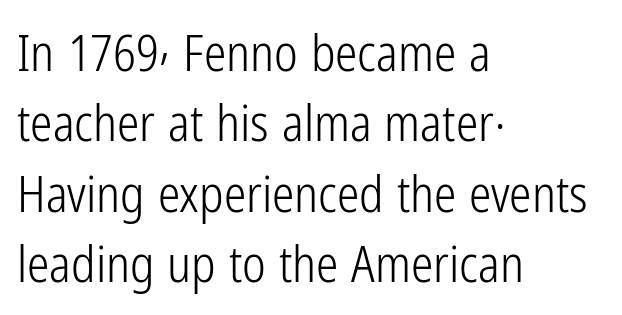
The image shows 50 px light, condensed sans-serif type, upright; set left-aligned, normal line spacing (1.41x), normal letter spacing, not underlined; low stroke contrast and a medium x-height.
